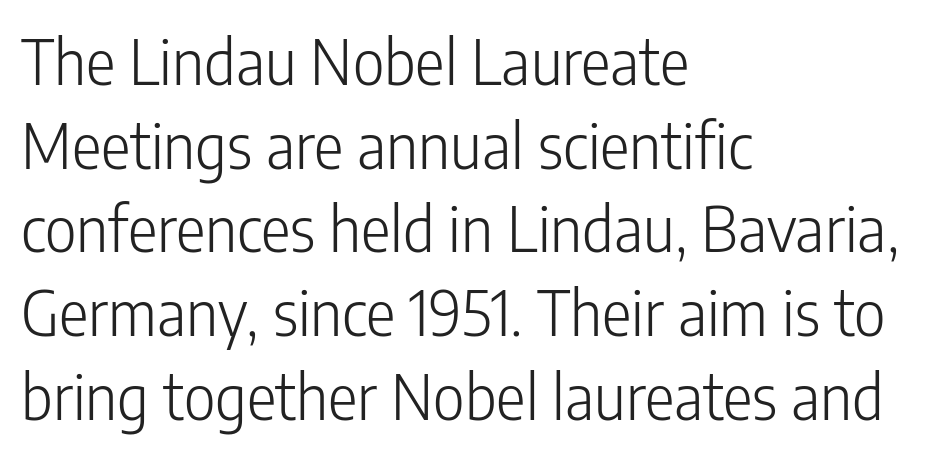
{"serif": "no", "italic": "no", "bold": "no", "weight": "light", "width": "condensed", "stroke_contrast": "low", "x_height": "medium", "monospaced": "no", "underline": "no", "align": "left", "line_spacing": "normal", "line_spacing_ratio": 1.35, "letter_spacing": "normal", "letter_spacing_em": 0.0, "glyph_px": 62}
